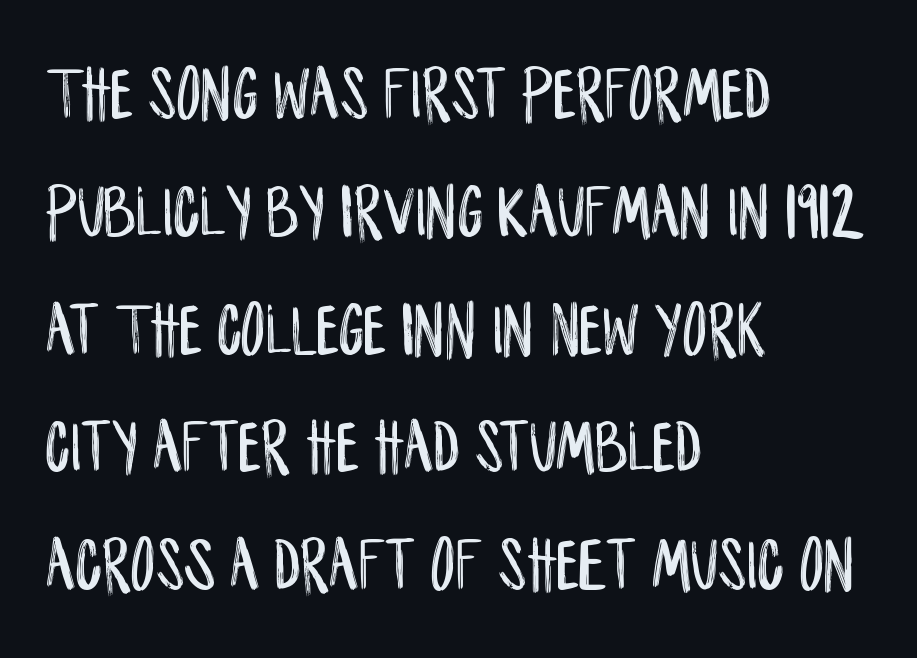
No word sits above an underline. Letterform terminals end flat and unadorned throughout the passage. Posture: upright roman. This sample has the flowing, uneven cadence of proportional lettering. The passage is arranged the way most books set body copy — flush left.
